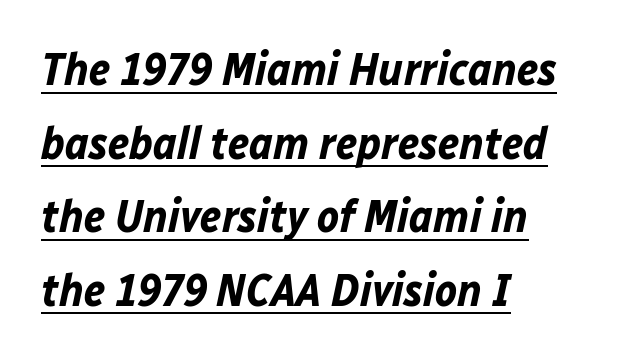
Q: Is the text bold? A: Yes.
Q: Is the text italic (slanted)? A: Yes, it leans right by about 12 degrees.
Q: Is the text underlined? A: Yes.
Q: How is the paragraph aligned? A: Left-aligned.
Q: Is the spacing between letters normal or unusually wide? A: Normal.
Q: Is the spacing between lines tight, normal or loose? A: Normal.
Q: Width (condensed, normal, or wide)? A: Normal.
Q: Stroke contrast? A: Low.
Q: x-height? A: Medium.
Q: Monospaced? A: No.
